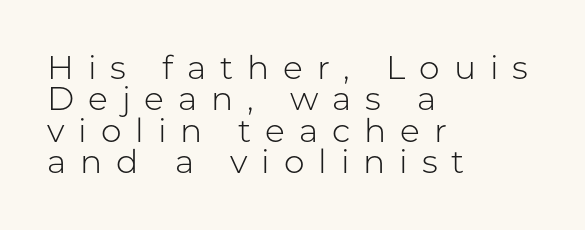
Q: Is the text bold? A: No.
Q: Is the text italic (slanted)? A: No, it is upright.
Q: Is the typeface a serif or a sans-serif typeface? A: Sans-serif.
Q: Is the text underlined? A: No.
Q: How is the paragraph aligned? A: Left-aligned.
Q: Is the spacing between letters normal or unusually wide? A: Unusually wide.
Q: Is the spacing between lines tight, normal or loose? A: Tight.
Q: Width (condensed, normal, or wide)? A: Normal.
Q: Stroke contrast? A: Low.
Q: x-height? A: Medium.
Q: Monospaced? A: No.
